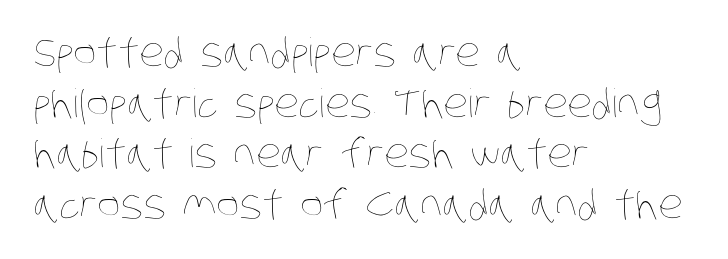
Q: Is the text bold? A: No.
Q: Is the text underlined? A: No.
Q: How is the paragraph aligned? A: Left-aligned.
Q: Is the spacing between letters normal or unusually wide? A: Normal.
Q: Is the spacing between lines tight, normal or loose? A: Normal.
Q: Width (condensed, normal, or wide)? A: Condensed.
Q: Stroke contrast? A: Low.
Q: x-height? A: Large.
Q: Monospaced? A: No.
